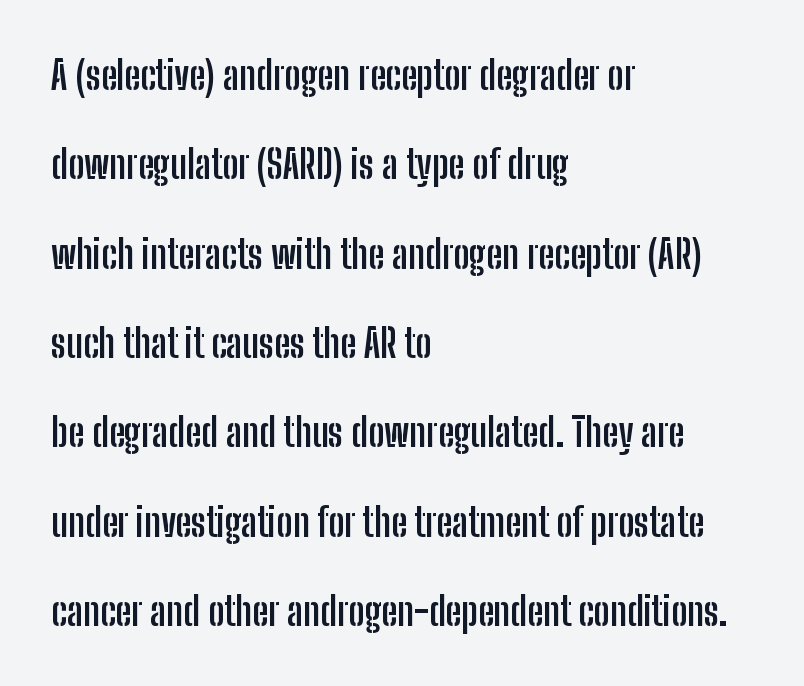
The ragged edge is on the right, which tells us the setting is flush left. One glance says open: line gaps are wider than usual. Characters remain perfectly vertical along every line. What weight is shown? A full bold with thick strokes.
